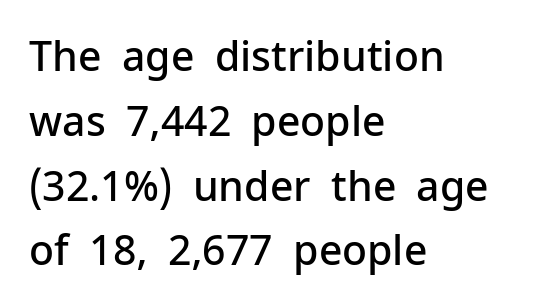
Observe the ordinary spacing: letters are neighbours, not strangers. The passage shown is semibold, sitting just below true bold. A classic flush-left, rag-right setting is used for this passage. This rendering employs a face without finishing strokes, i.e., a sans-serif. Upright lettering throughout.
